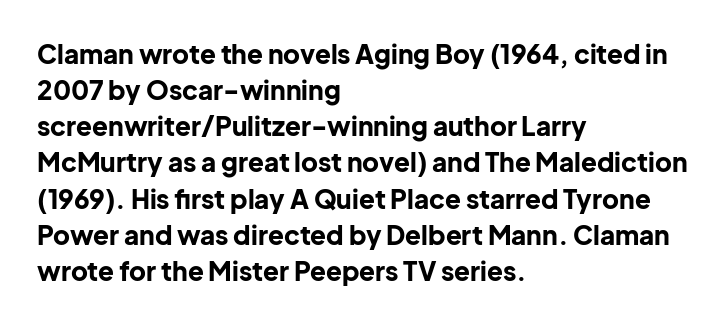
Q: Is the text bold? A: Yes.
Q: Is the text italic (slanted)? A: No, it is upright.
Q: Is the text underlined? A: No.
Q: How is the paragraph aligned? A: Left-aligned.
Q: Is the spacing between letters normal or unusually wide? A: Normal.
Q: Is the spacing between lines tight, normal or loose? A: Normal.
